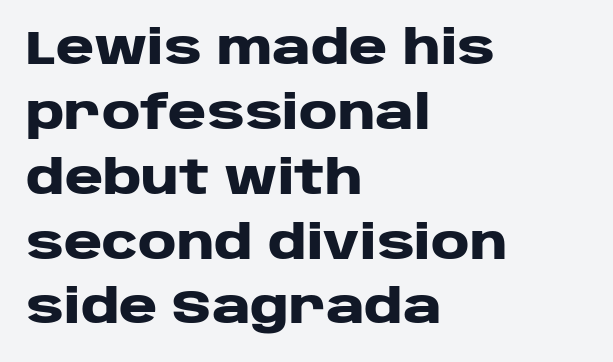
The image shows 47 px heavy, wide sans-serif type, upright; set left-aligned, normal line spacing (1.38x), normal letter spacing, not underlined; low stroke contrast and a large x-height.
